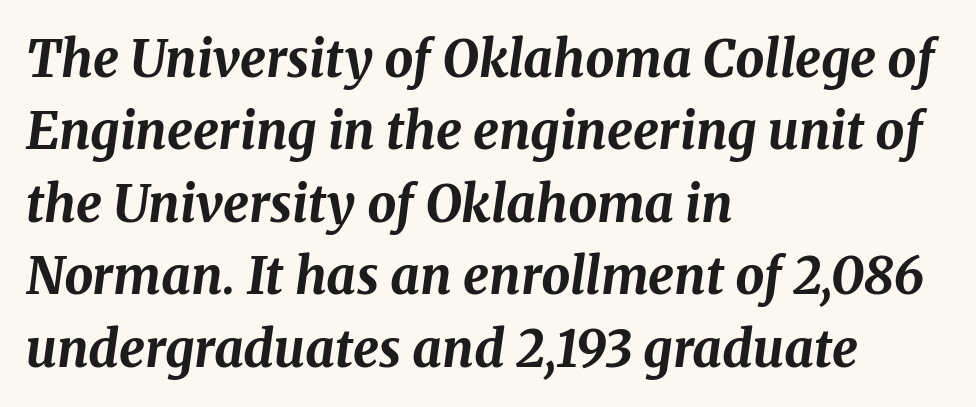
{"italic": "yes", "lean": "right", "slant_degrees": 8, "bold": "yes", "weight": "bold", "width": "normal", "stroke_contrast": "medium", "x_height": "medium", "monospaced": "no", "underline": "no", "align": "left", "line_spacing": "normal", "line_spacing_ratio": 1.42, "letter_spacing": "normal", "letter_spacing_em": 0.0, "glyph_px": 51}
